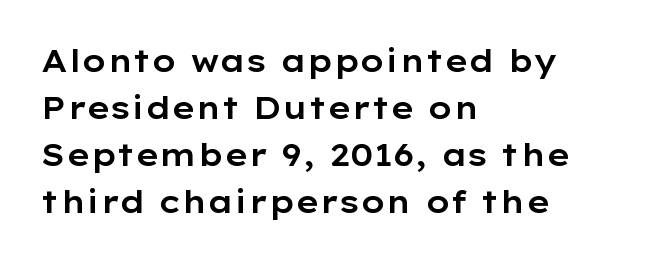
Q: Is the text italic (slanted)? A: No, it is upright.
Q: Is the typeface a serif or a sans-serif typeface? A: Sans-serif.
Q: Is the text underlined? A: No.
Q: How is the paragraph aligned? A: Left-aligned.
Q: Is the spacing between letters normal or unusually wide? A: Normal.
Q: Is the spacing between lines tight, normal or loose? A: Normal.
Q: Width (condensed, normal, or wide)? A: Wide.
Q: Stroke contrast? A: Low.
Q: x-height? A: Medium.
Q: Monospaced? A: No.
